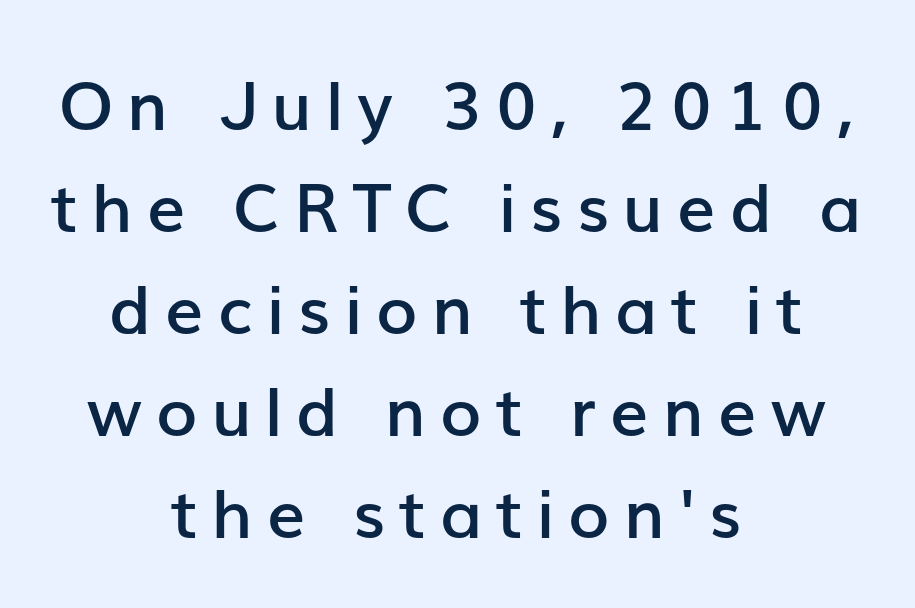
The image shows 68 px semibold sans-serif type, upright; set centered, normal line spacing (1.5x), unusually wide letter spacing (+0.2 em), not underlined; low stroke contrast and a medium x-height.
